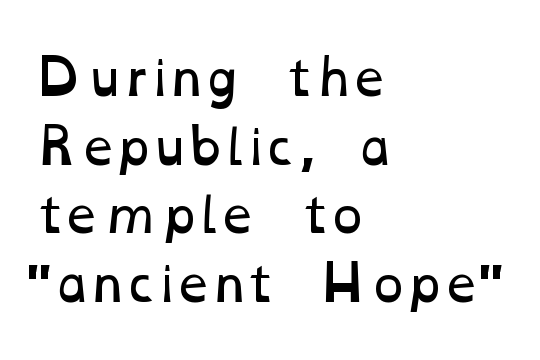
{"bold": "no", "weight": "regular", "width": "wide", "stroke_contrast": "low", "x_height": "medium", "monospaced": "no", "underline": "no", "align": "left", "line_spacing": "normal", "line_spacing_ratio": 1.43, "letter_spacing": "normal", "letter_spacing_em": 0.0, "glyph_px": 48}
